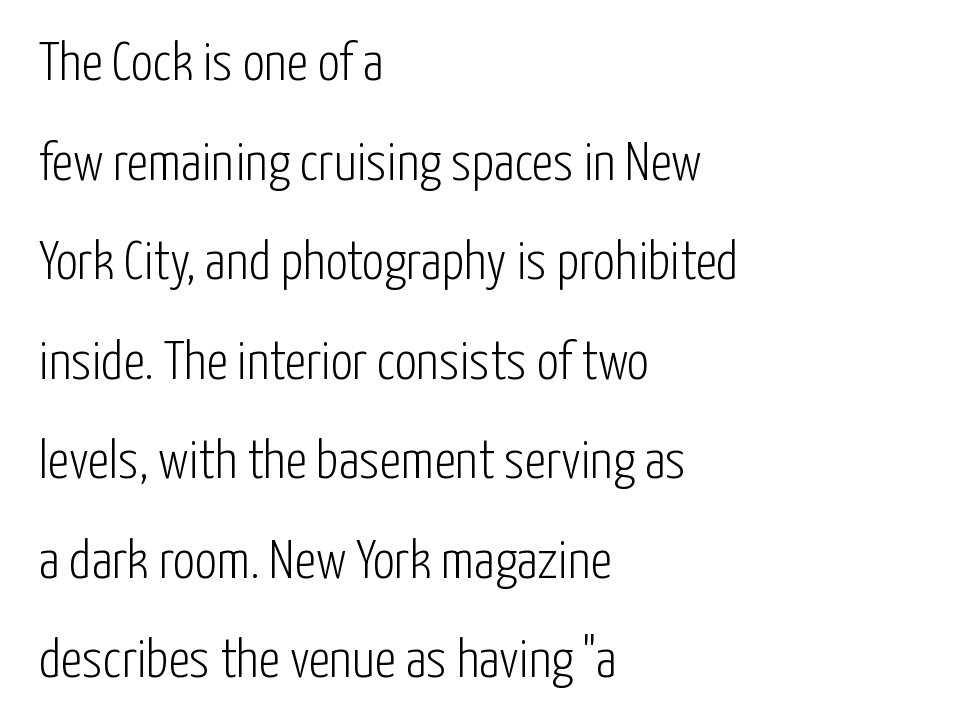
Q: Is the text bold? A: No.
Q: Is the text italic (slanted)? A: No, it is upright.
Q: Is the typeface a serif or a sans-serif typeface? A: Sans-serif.
Q: Is the text underlined? A: No.
Q: How is the paragraph aligned? A: Left-aligned.
Q: Is the spacing between letters normal or unusually wide? A: Normal.
Q: Width (condensed, normal, or wide)? A: Condensed.
Q: Stroke contrast? A: Low.
Q: x-height? A: Medium.
Q: Monospaced? A: No.
